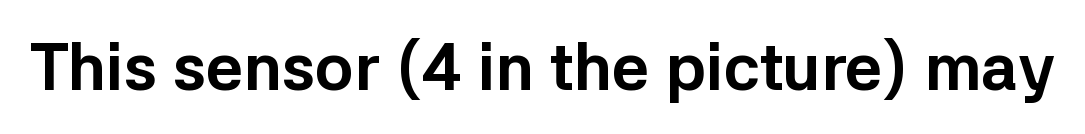
Standard letterfit; no display-style spreading of the glyphs. Character widths vary here, with narrow letters taking less room than wide ones. Emphasis by weight is at full strength: bold. The glyphs are unaccompanied by any horizontal stroke below them. Vertical strokes here are truly vertical. The font family rendered here belongs to the sans-serif group.
